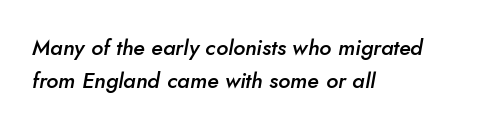
The font's italic variant was chosen for this text. Regular leading. The foot of each line stays bare and open. This rendering uses left alignment, leaving the right contour irregular. The type is set solid horizontally, with unmodified tracking.
